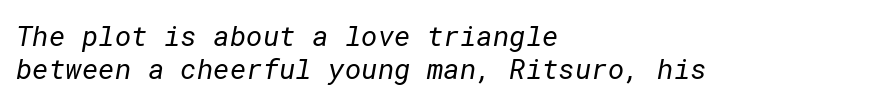
The image shows 28 px regular-weight sans-serif type; set left-aligned, line spacing 1.18x, normal letter spacing, not underlined; low stroke contrast and a medium x-height.
